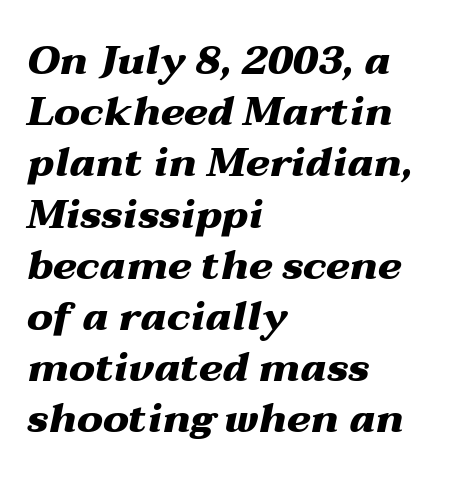
The block of text has a typical density, with ordinary space between rows. Type without underlining. The font is running at its bold setting. Here the glyphs are tracked normally, forming tight word shapes. A classic flush-left, rag-right setting is used for this passage. Italic: yes, the glyphs are oblique.
